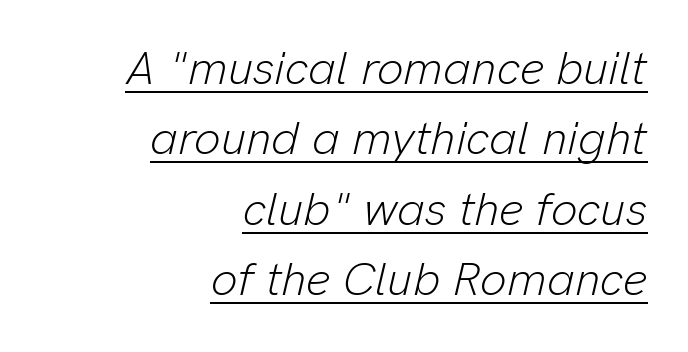
Q: Is the text bold? A: No.
Q: Is the text italic (slanted)? A: Yes, it leans right by about 13 degrees.
Q: Is the text underlined? A: Yes.
Q: How is the paragraph aligned? A: Right-aligned.
Q: Is the spacing between letters normal or unusually wide? A: Normal.
Q: Is the spacing between lines tight, normal or loose? A: Normal.
Q: Width (condensed, normal, or wide)? A: Normal.
Q: Stroke contrast? A: Low.
Q: x-height? A: Medium.
Q: Monospaced? A: No.
